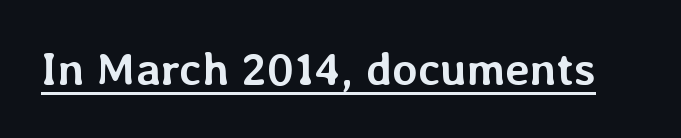
The image shows 46 px semibold type, upright; set normal letter spacing, underlined; low stroke contrast and a medium x-height.
